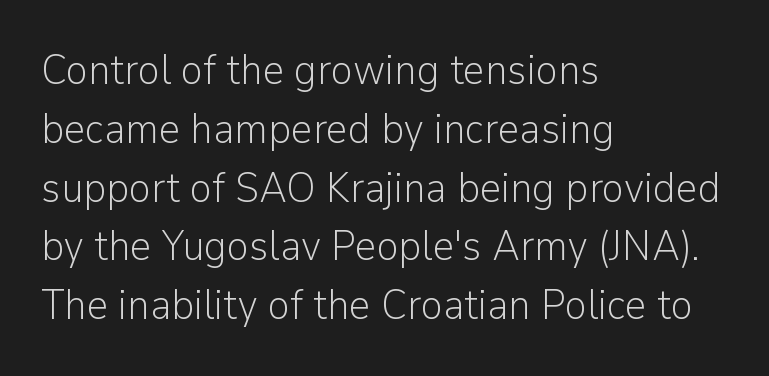
Q: Is the text bold? A: No.
Q: Is the text italic (slanted)? A: No, it is upright.
Q: Is the typeface a serif or a sans-serif typeface? A: Sans-serif.
Q: Is the text underlined? A: No.
Q: How is the paragraph aligned? A: Left-aligned.
Q: Is the spacing between letters normal or unusually wide? A: Normal.
Q: Is the spacing between lines tight, normal or loose? A: Normal.
Q: Width (condensed, normal, or wide)? A: Normal.
Q: Stroke contrast? A: Low.
Q: x-height? A: Medium.
Q: Monospaced? A: No.
